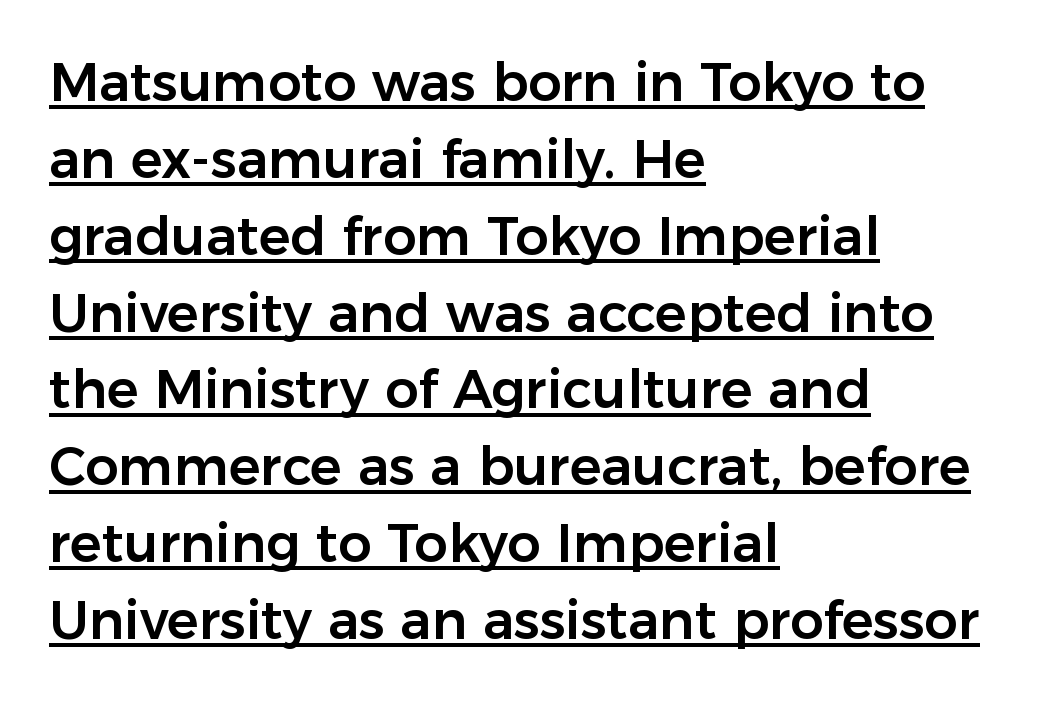
Q: Is the text italic (slanted)? A: No, it is upright.
Q: Is the typeface a serif or a sans-serif typeface? A: Sans-serif.
Q: Is the text underlined? A: Yes.
Q: How is the paragraph aligned? A: Left-aligned.
Q: Is the spacing between letters normal or unusually wide? A: Normal.
Q: Is the spacing between lines tight, normal or loose? A: Normal.
Q: Width (condensed, normal, or wide)? A: Normal.
Q: Stroke contrast? A: Low.
Q: x-height? A: Medium.
Q: Monospaced? A: No.
